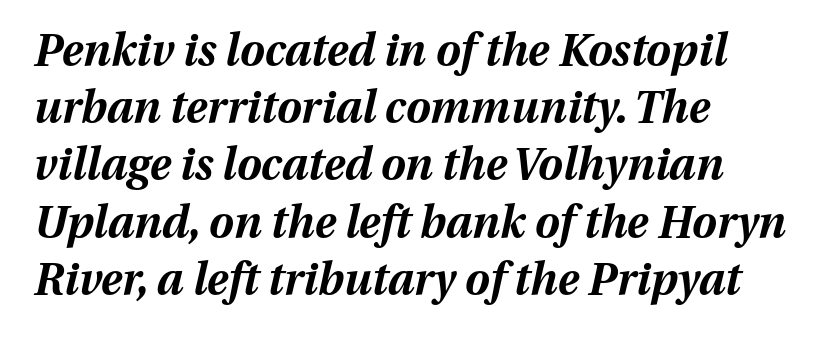
Q: Is the text bold? A: Yes.
Q: Is the text italic (slanted)? A: Yes, it leans right by about 13 degrees.
Q: Is the text underlined? A: No.
Q: How is the paragraph aligned? A: Left-aligned.
Q: Is the spacing between letters normal or unusually wide? A: Normal.
Q: Is the spacing between lines tight, normal or loose? A: Normal.
Q: Width (condensed, normal, or wide)? A: Normal.
Q: Stroke contrast? A: Medium.
Q: x-height? A: Medium.
Q: Monospaced? A: No.
